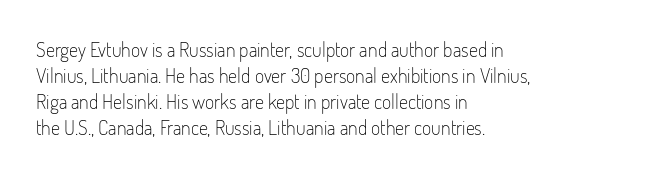
{"italic": "no", "bold": "no", "underline": "no", "align": "left", "line_spacing": "normal", "line_spacing_ratio": 1.3, "letter_spacing": "normal", "letter_spacing_em": 0.0, "glyph_px": 20}
